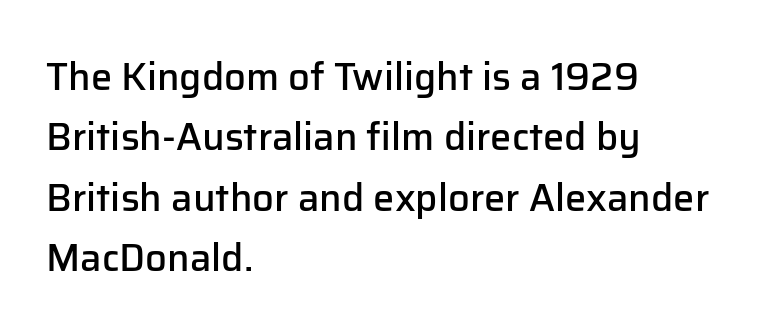
Q: Is the text bold? A: Semi-bold.
Q: Is the text italic (slanted)? A: No, it is upright.
Q: Is the typeface a serif or a sans-serif typeface? A: Sans-serif.
Q: Is the text underlined? A: No.
Q: How is the paragraph aligned? A: Left-aligned.
Q: Is the spacing between letters normal or unusually wide? A: Normal.
Q: Is the spacing between lines tight, normal or loose? A: Normal.
Q: Width (condensed, normal, or wide)? A: Normal.
Q: Stroke contrast? A: Low.
Q: x-height? A: Medium.
Q: Monospaced? A: No.
